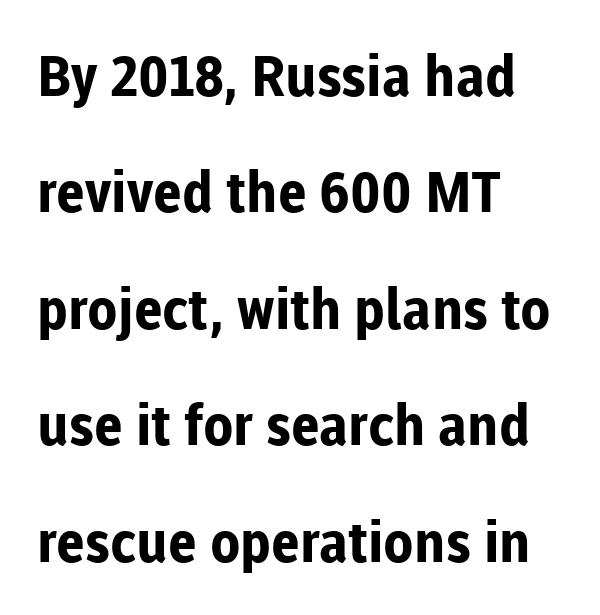
The image shows 56 px bold sans-serif type, upright; set left-aligned, loose line spacing (2.08x), normal letter spacing, not underlined; low stroke contrast and a medium x-height.
